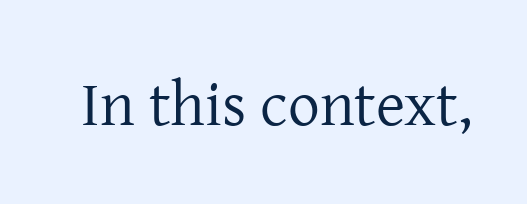
Q: Is the text bold? A: No.
Q: Is the text italic (slanted)? A: No, it is upright.
Q: Is the typeface a serif or a sans-serif typeface? A: Serif.
Q: Is the text underlined? A: No.
Q: Is the spacing between letters normal or unusually wide? A: Normal.
Q: Width (condensed, normal, or wide)? A: Normal.
Q: Stroke contrast? A: Low.
Q: x-height? A: Medium.
Q: Monospaced? A: No.
